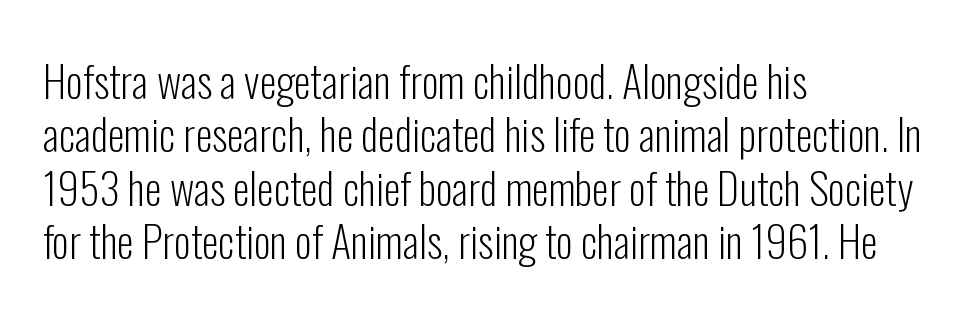
The image shows 43 px light, condensed sans-serif type, upright; set left-aligned, line spacing 1.24x, normal letter spacing, not underlined; low stroke contrast and a medium x-height.
